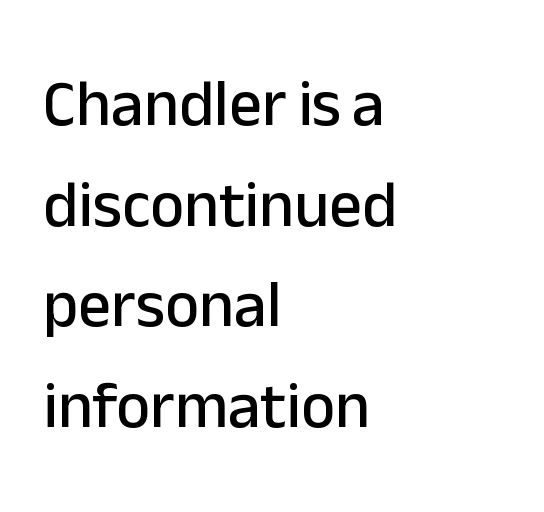
The text block is weighted toward the left margin, trailing off unevenly rightward. Notice how the stems are strictly vertical — no italics here. What stands out about the letter spacing? Nothing — it is the standard amount. The characters display no serif detailing; their extremities are plain. In terms of leading, this rendering sits right in the middle. The letters advance in unequal steps, a hallmark of proportional type.
